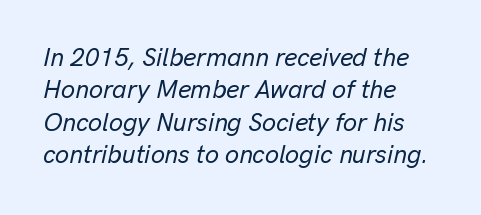
{"italic": "yes", "lean": "right", "slant_degrees": 13, "underline": "no", "align": "left", "line_spacing": "normal", "line_spacing_ratio": 1.3, "letter_spacing": "normal", "letter_spacing_em": 0.0, "glyph_px": 25}
